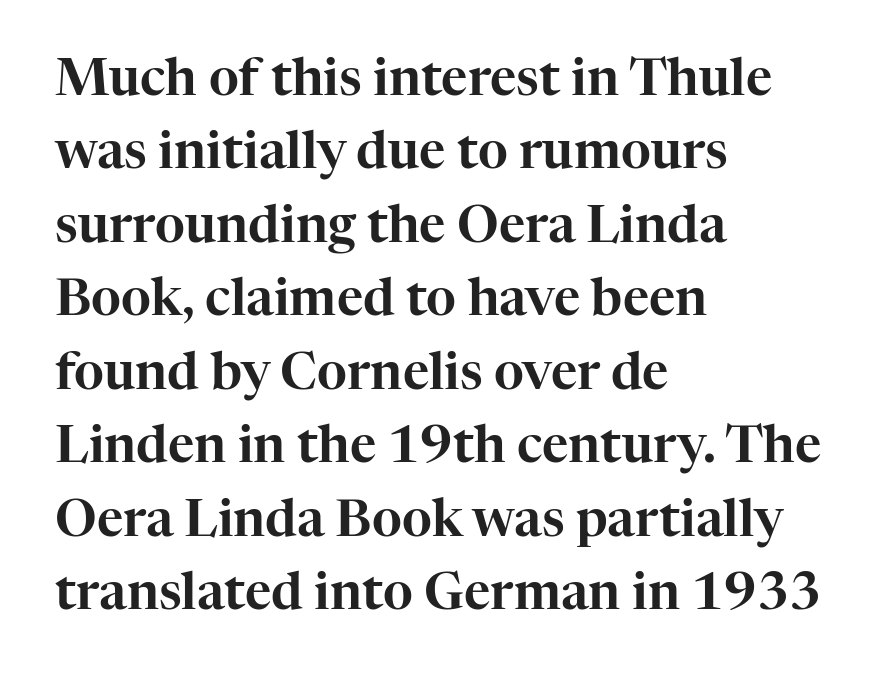
The image shows 51 px serif type, upright; set left-aligned, normal line spacing (1.44x), normal letter spacing, not underlined; high stroke contrast and a medium x-height.
